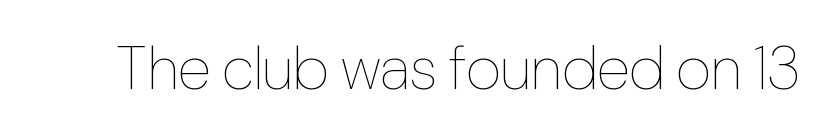
Here the designer chose a conventional face with non-uniform glyph widths. Stems here are at most as thick as an everyday book face. Unmarked baselines from the first word to the last. Rendered with straight, roman letterforms. This rendering leaves character spacing at its baseline value.
